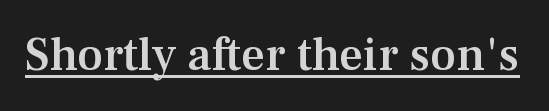
The image shows 47 px semibold serif type, upright; set normal letter spacing, underlined; medium stroke contrast and a medium x-height.
